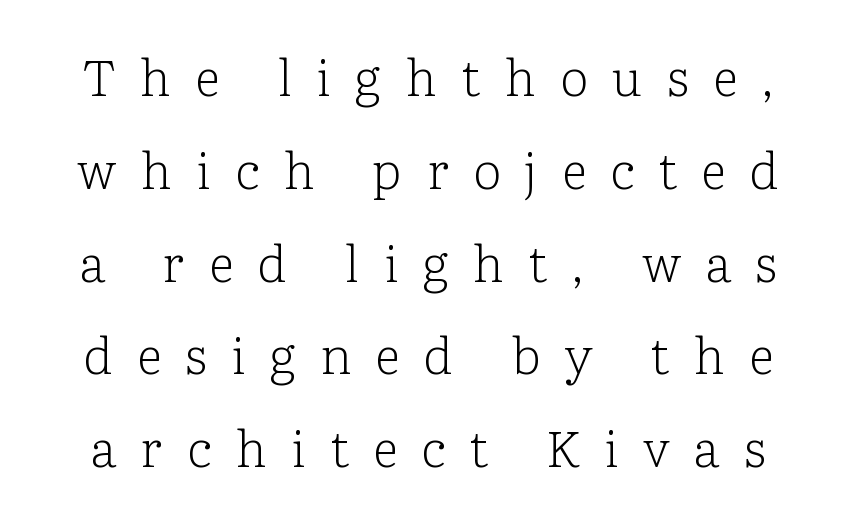
The image shows 51 px light serif type, upright; set line spacing 1.82x, unusually wide letter spacing (+0.47 em), not underlined; low stroke contrast and a medium x-height.
